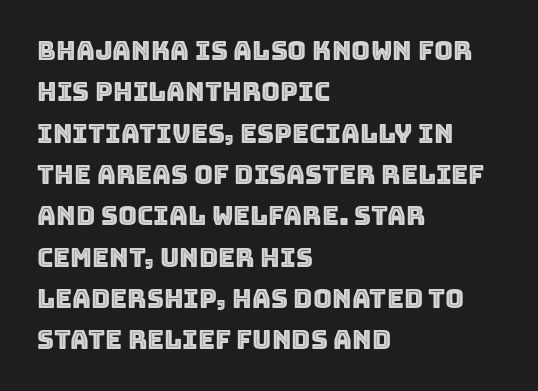
The image shows 26 px text type, upright; set left-aligned, normal line spacing (1.59x), normal letter spacing, not underlined.
